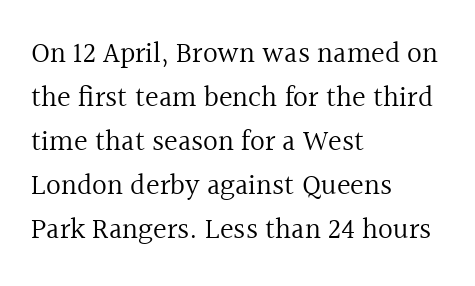
{"serif": "yes", "italic": "no", "bold": "no", "weight": "regular", "width": "normal", "x_height": "medium", "monospaced": "no", "underline": "no", "align": "left", "line_spacing": "normal", "line_spacing_ratio": 1.52, "letter_spacing": "normal", "letter_spacing_em": 0.0, "glyph_px": 29}
